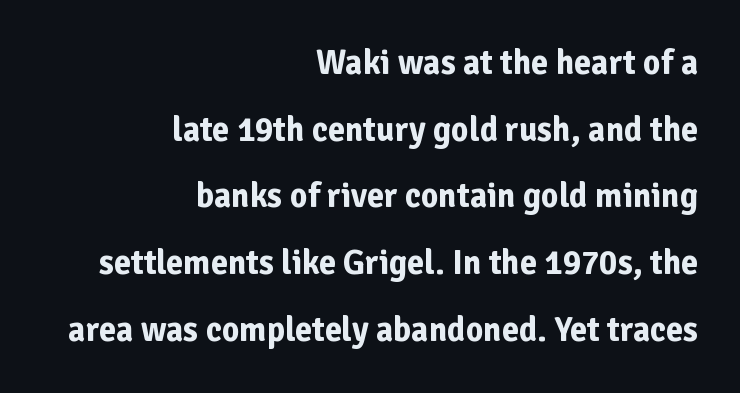
The vertical gap from one line to the next is large. Here the designer chose a conventional face with non-uniform glyph widths. Caption: standard tracking, unaltered. The rag falls on the left side of this text block. Nobody drew a line under any word here.
